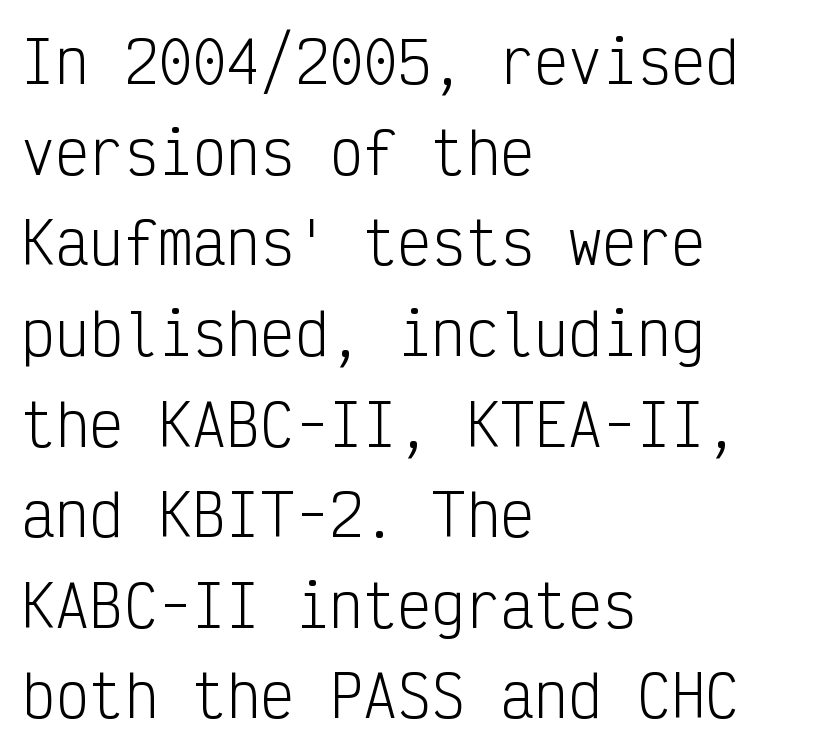
{"serif": "no", "italic": "no", "bold": "no", "weight": "light", "width": "condensed", "stroke_contrast": "low", "x_height": "medium", "monospaced": "yes", "underline": "no", "align": "left", "line_spacing": "normal", "line_spacing_ratio": 1.59, "letter_spacing": "normal", "letter_spacing_em": 0.0, "glyph_px": 57}
